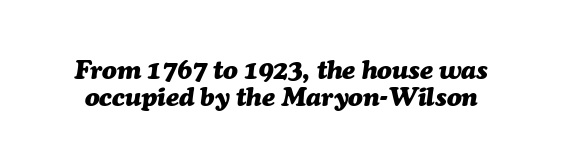
The image shows 27 px bold type, italic (leaning right); set tight line spacing (1.0x), normal letter spacing, not underlined.
